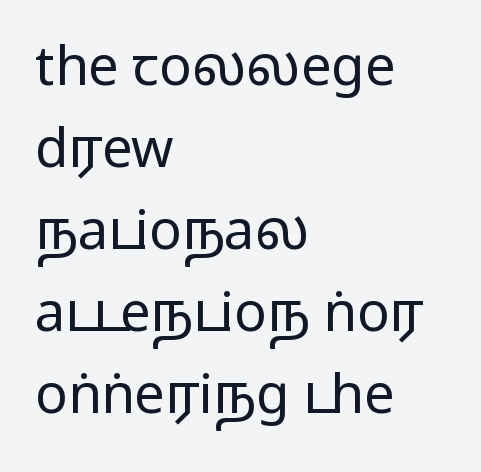
{"serif": "no", "italic": "no", "width": "wide", "stroke_contrast": "medium", "monospaced": "no", "underline": "no", "align": "left", "line_spacing": "normal", "line_spacing_ratio": 1.52, "letter_spacing": "normal", "letter_spacing_em": 0.0, "glyph_px": 54}
